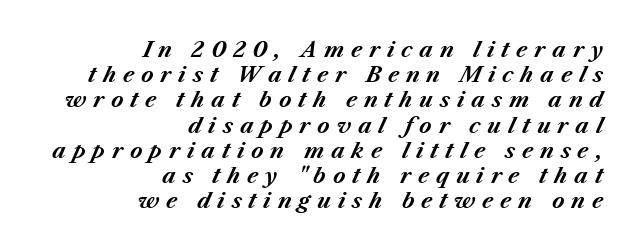
The image shows 21 px bold type, italic (leaning right); set right-aligned, line spacing 1.2x, unusually wide letter spacing (+0.32 em), not underlined.
